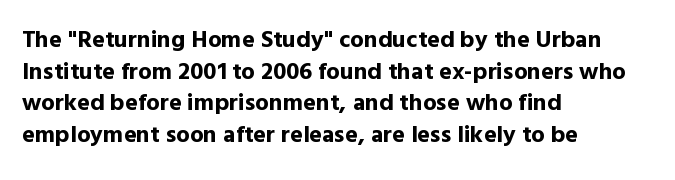
{"italic": "no", "bold": "yes", "underline": "no", "align": "left", "line_spacing": "normal", "line_spacing_ratio": 1.32, "letter_spacing": "normal", "letter_spacing_em": 0.0, "glyph_px": 24}
